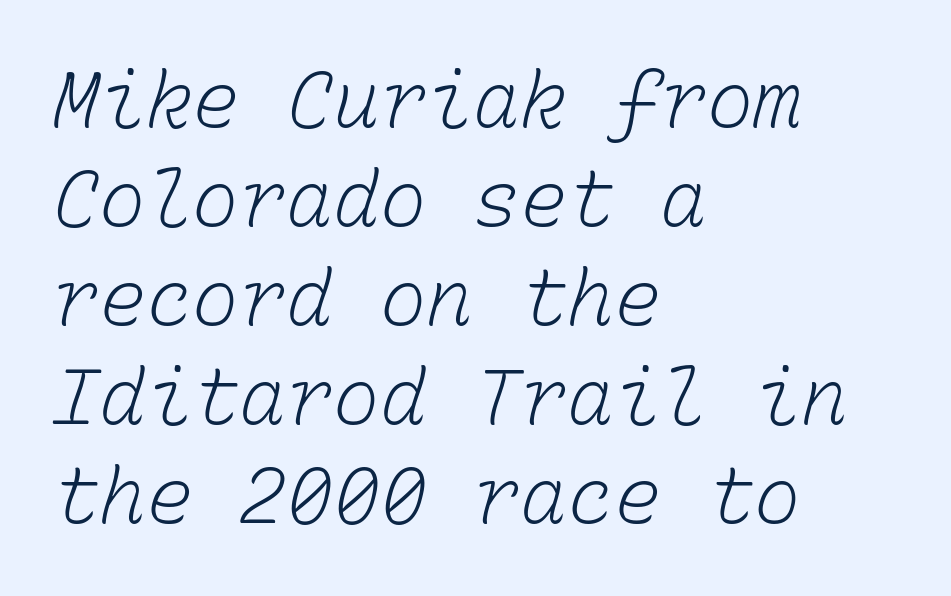
One-word summary of the alignment: left. Check the space under the baseline: it is left empty. Think of a typewriter: that constant character pitch is what you see here. Heaviness? Minimal to ordinary, like unemphasized prose. A typesetter would call this leading conventional body-copy spacing. In terms of letterspacing, this is plain default setting.
